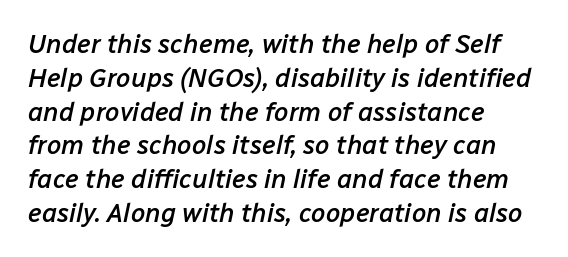
{"italic": "yes", "lean": "right", "slant_degrees": 12, "bold": "semi", "underline": "no", "align": "left", "line_spacing": "normal", "line_spacing_ratio": 1.3, "letter_spacing": "normal", "letter_spacing_em": 0.0, "glyph_px": 26}
